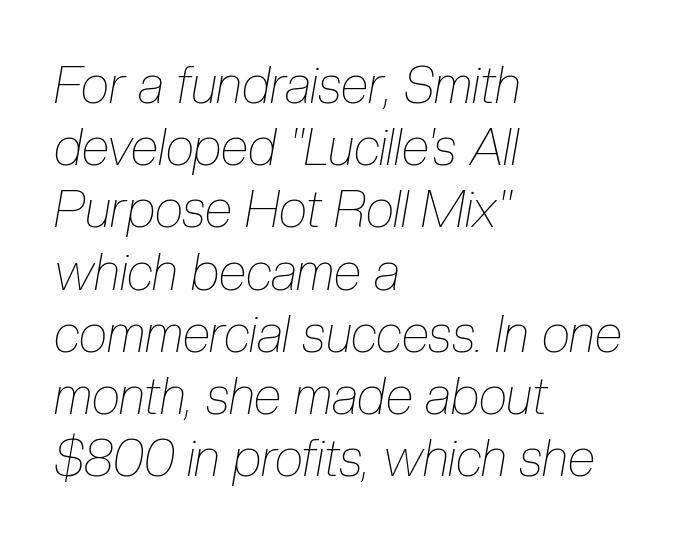
Only glyphs here, with clear space below each row. Nobody touched the tracking dial on this one. Heft: none added — not bold. This sample has the flowing, uneven cadence of proportional lettering. Is the block centered? No — it sits flush against the left margin. If you drew a line through each stem, it would be angled.
